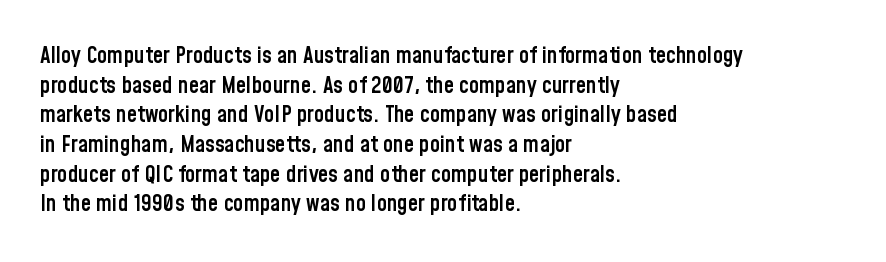
Q: Is the text bold? A: Semi-bold.
Q: Is the text italic (slanted)? A: No, it is upright.
Q: Is the text underlined? A: No.
Q: How is the paragraph aligned? A: Left-aligned.
Q: Is the spacing between letters normal or unusually wide? A: Normal.
Q: Is the spacing between lines tight, normal or loose? A: Normal.
